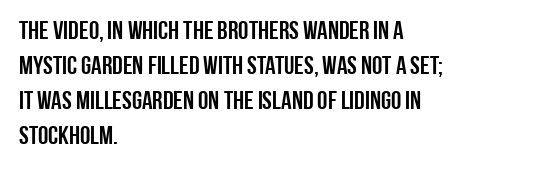
Q: Is the text italic (slanted)? A: No, it is upright.
Q: Is the text underlined? A: No.
Q: How is the paragraph aligned? A: Left-aligned.
Q: Is the spacing between letters normal or unusually wide? A: Normal.
Q: Is the spacing between lines tight, normal or loose? A: Normal.
